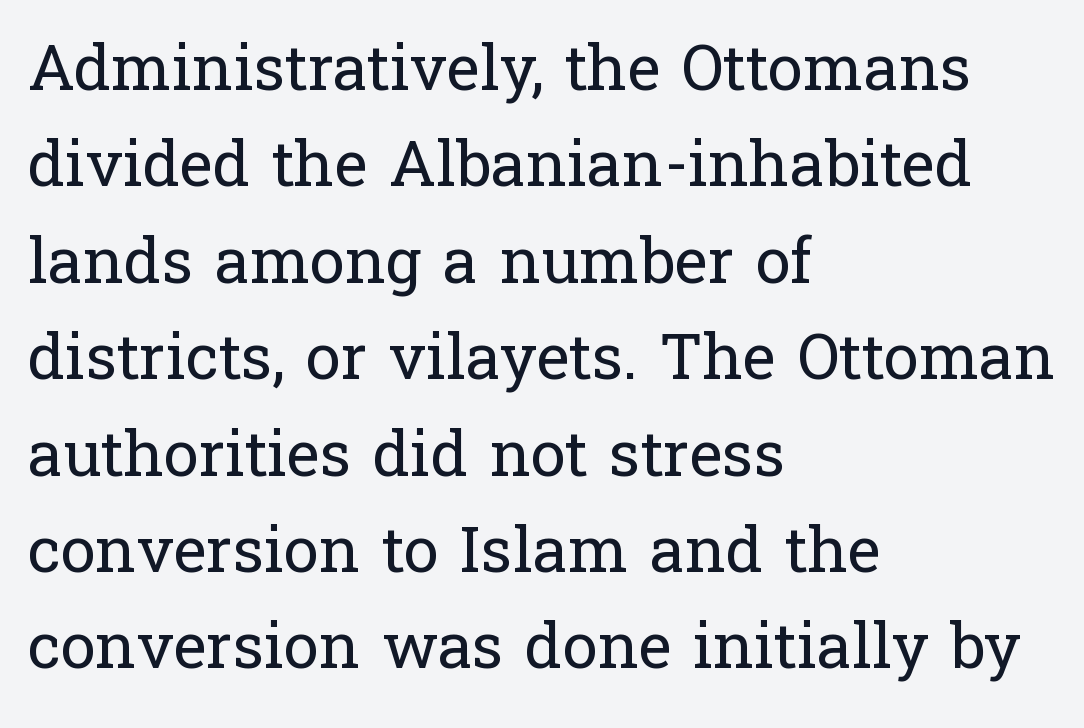
Q: Is the text bold? A: No.
Q: Is the text italic (slanted)? A: No, it is upright.
Q: Is the typeface a serif or a sans-serif typeface? A: Serif.
Q: Is the text underlined? A: No.
Q: How is the paragraph aligned? A: Left-aligned.
Q: Is the spacing between letters normal or unusually wide? A: Normal.
Q: Is the spacing between lines tight, normal or loose? A: Normal.
Q: Width (condensed, normal, or wide)? A: Normal.
Q: Stroke contrast? A: Low.
Q: x-height? A: Medium.
Q: Monospaced? A: No.
